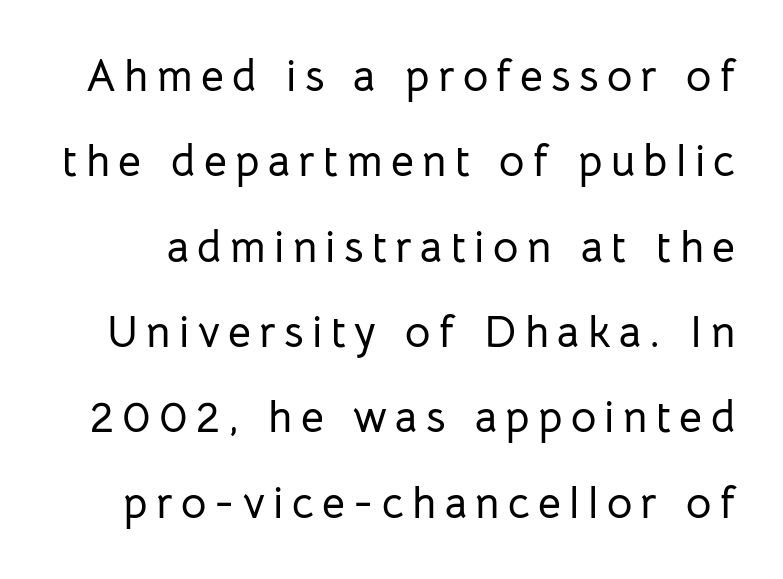
Q: Is the text italic (slanted)? A: No, it is upright.
Q: Is the typeface a serif or a sans-serif typeface? A: Sans-serif.
Q: Is the text underlined? A: No.
Q: Is the spacing between lines tight, normal or loose? A: Loose.
Q: Width (condensed, normal, or wide)? A: Normal.
Q: Stroke contrast? A: Low.
Q: x-height? A: Medium.
Q: Monospaced? A: No.
